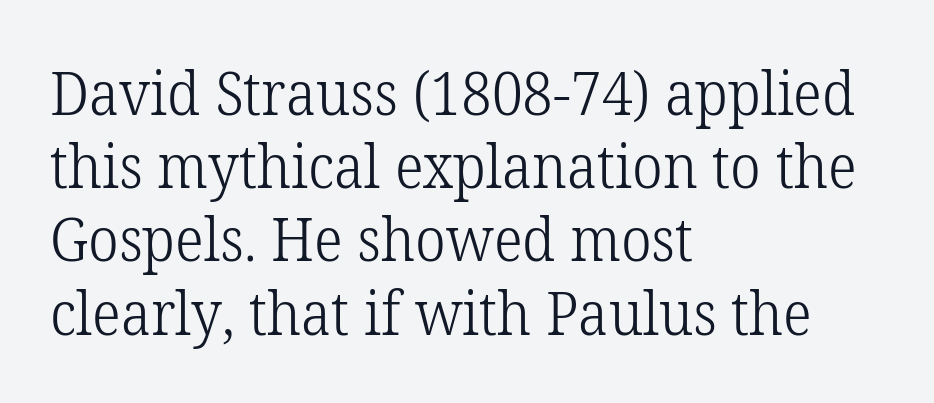
The image shows 60 px light serif type, upright; set left-aligned, line spacing 1.22x, normal letter spacing, not underlined; low stroke contrast and a medium x-height.
